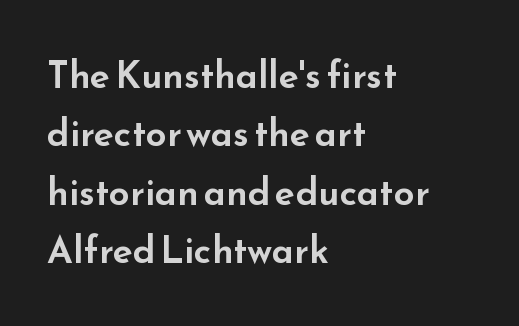
{"serif": "no", "italic": "no", "width": "wide", "stroke_contrast": "low", "x_height": "small", "monospaced": "no", "underline": "no", "align": "left", "line_spacing": "normal", "line_spacing_ratio": 1.58, "letter_spacing": "normal", "letter_spacing_em": 0.0, "glyph_px": 37}
